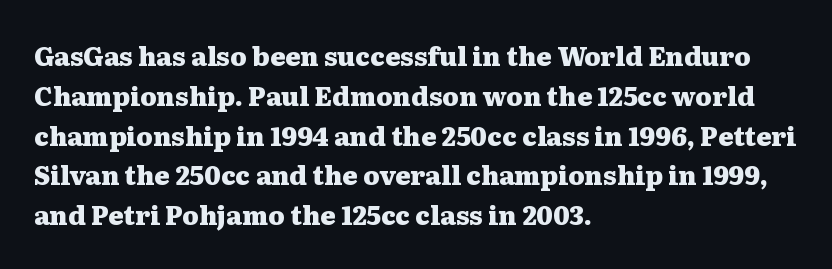
The image shows 26 px bold type, upright; set left-aligned, normal line spacing (1.53x), normal letter spacing, not underlined.
